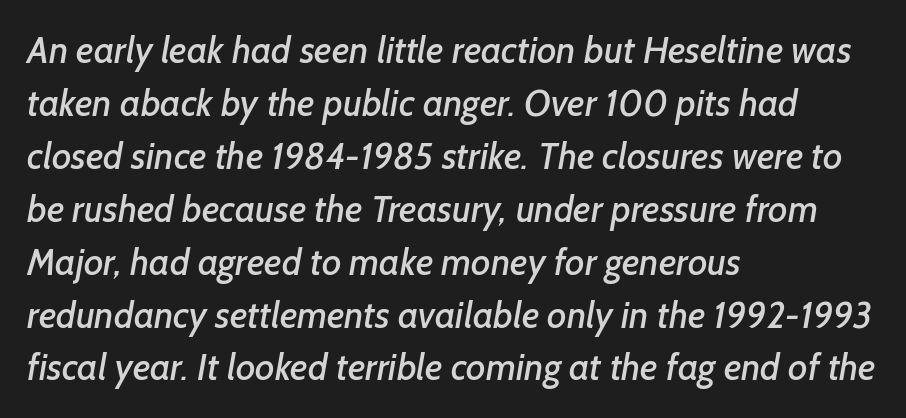
The image shows 37 px sans-serif type; set left-aligned, normal line spacing (1.43x), normal letter spacing, not underlined; low stroke contrast and a medium x-height.
